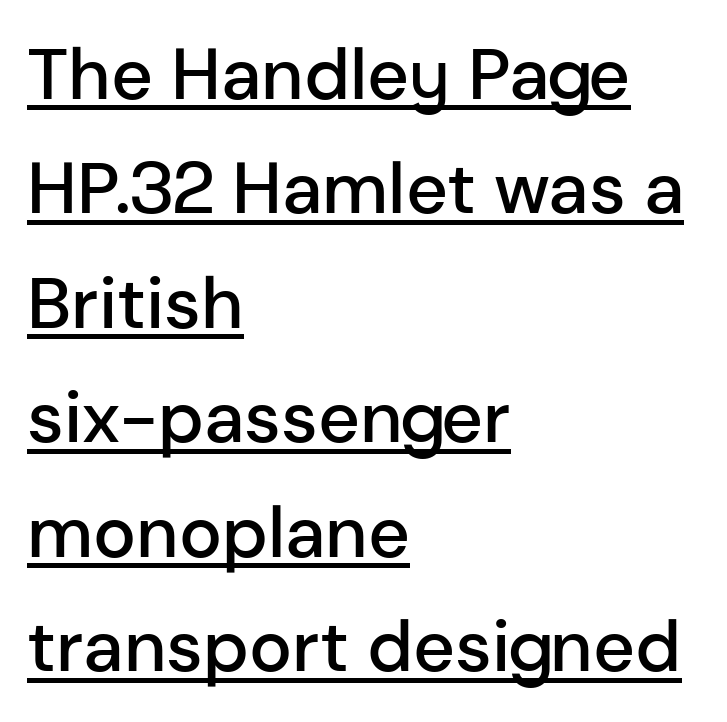
Q: Is the text bold? A: Semi-bold.
Q: Is the text italic (slanted)? A: No, it is upright.
Q: Is the typeface a serif or a sans-serif typeface? A: Sans-serif.
Q: Is the text underlined? A: Yes.
Q: How is the paragraph aligned? A: Left-aligned.
Q: Is the spacing between letters normal or unusually wide? A: Normal.
Q: Is the spacing between lines tight, normal or loose? A: Normal.
Q: Width (condensed, normal, or wide)? A: Normal.
Q: Stroke contrast? A: Low.
Q: x-height? A: Medium.
Q: Monospaced? A: No.
